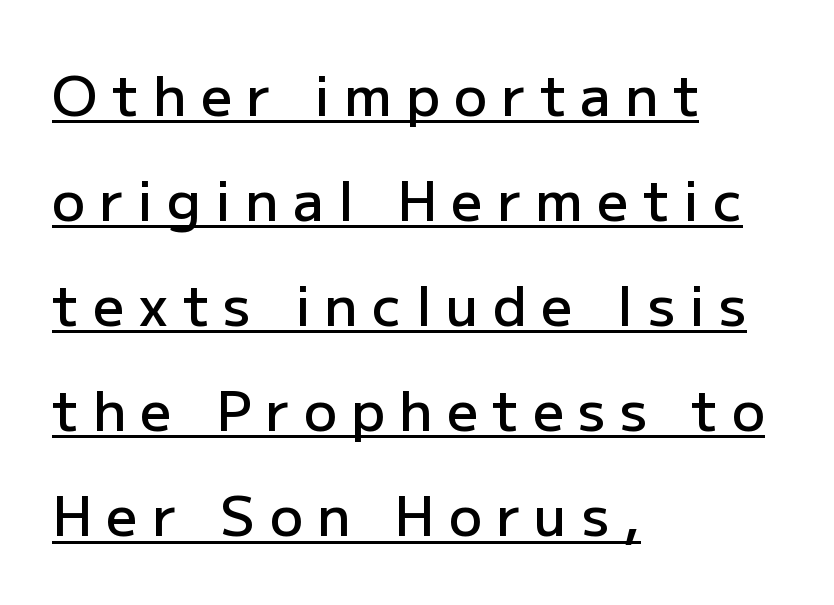
The image shows 55 px semibold sans-serif type, upright; set left-aligned, loose line spacing (1.91x), unusually wide letter spacing (+0.26 em), underlined; low stroke contrast and a medium x-height.
